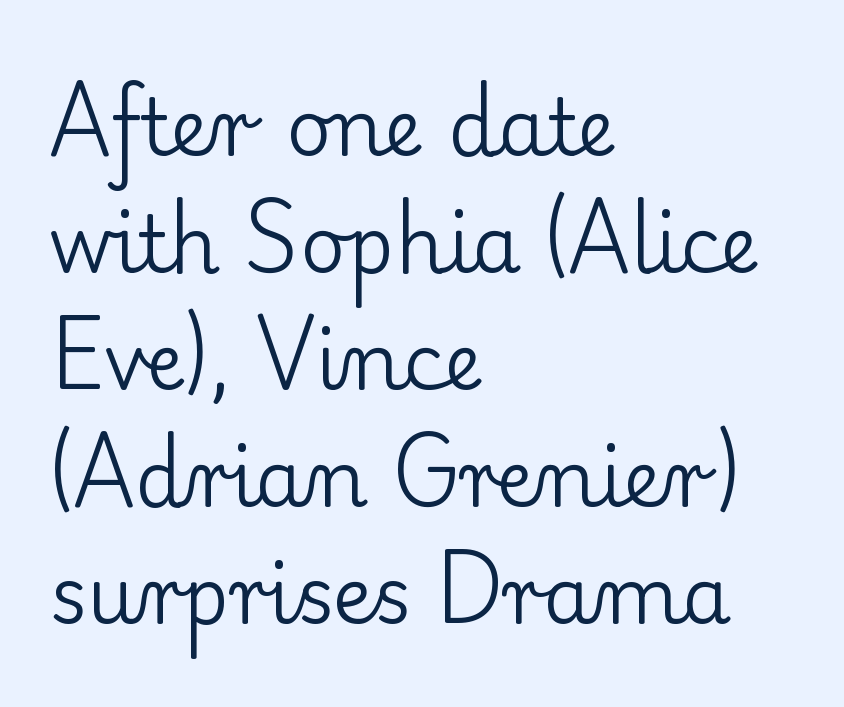
{"serif": "yes", "italic": "no", "bold": "no", "weight": "regular", "width": "normal", "stroke_contrast": "low", "x_height": "small", "monospaced": "no", "underline": "no", "align": "left", "line_spacing": "normal", "line_spacing_ratio": 1.5, "letter_spacing": "normal", "letter_spacing_em": 0.0, "glyph_px": 78}
